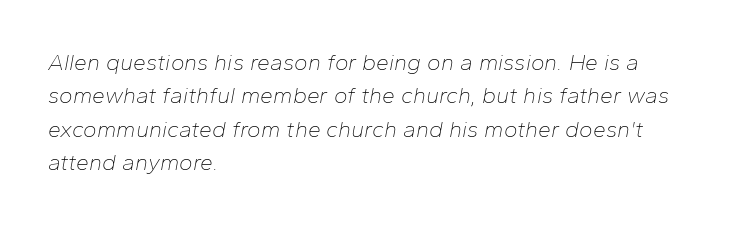
Layout note: lines flush left. Nobody touched the tracking dial on this one. Successive baselines arrive at the customary interval. Descenders are the only things crossing below the line.
